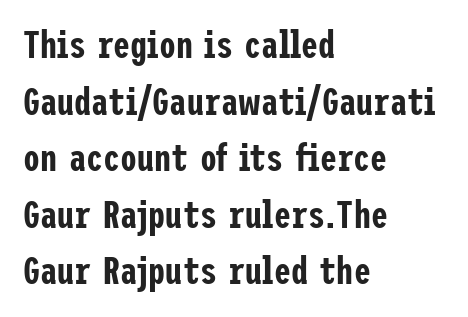
Q: Is the text italic (slanted)? A: No, it is upright.
Q: Is the typeface a serif or a sans-serif typeface? A: Sans-serif.
Q: Is the text underlined? A: No.
Q: How is the paragraph aligned? A: Left-aligned.
Q: Is the spacing between letters normal or unusually wide? A: Normal.
Q: Is the spacing between lines tight, normal or loose? A: Normal.
Q: Width (condensed, normal, or wide)? A: Condensed.
Q: Stroke contrast? A: Low.
Q: x-height? A: Medium.
